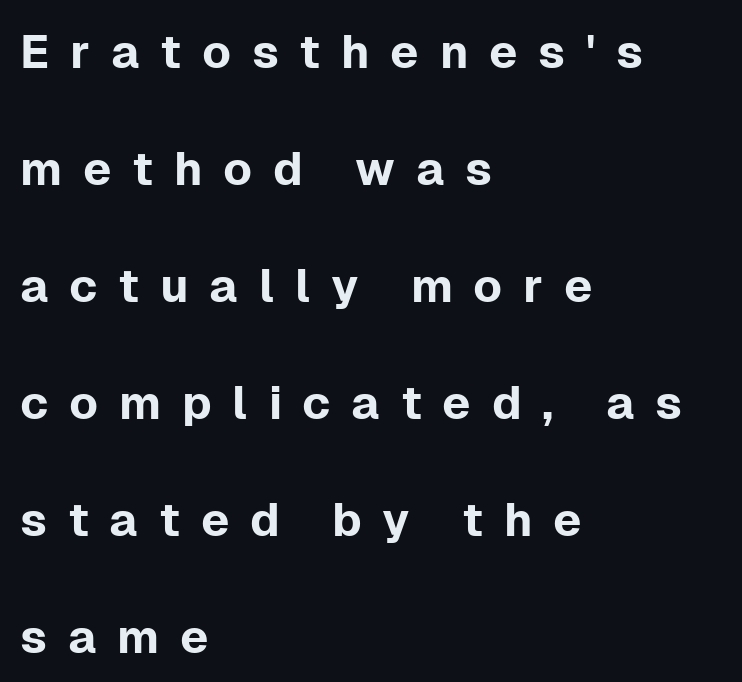
Q: Is the text italic (slanted)? A: No, it is upright.
Q: Is the typeface a serif or a sans-serif typeface? A: Sans-serif.
Q: Is the text underlined? A: No.
Q: How is the paragraph aligned? A: Left-aligned.
Q: Is the spacing between letters normal or unusually wide? A: Unusually wide.
Q: Is the spacing between lines tight, normal or loose? A: Loose.
Q: Width (condensed, normal, or wide)? A: Normal.
Q: Stroke contrast? A: Low.
Q: x-height? A: Medium.
Q: Monospaced? A: No.
